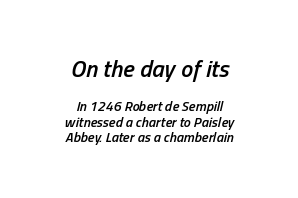
The image shows 24 px text type, italic (leaning right); set centered, tight line spacing (1.12x), normal letter spacing, not underlined; the first (top) block is 1.71x larger.
